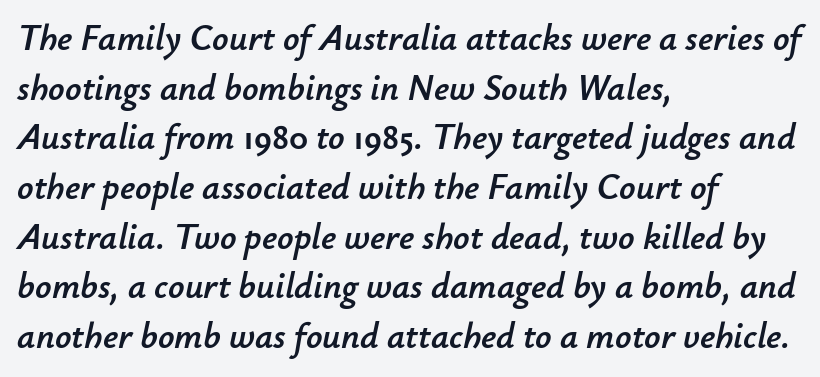
Note the varied advance widths — an 'i' is clearly narrower than an 'm'. Descenders hang freely into open space. The passage shown stacks its lines at a standard gap. Visually the block forms a straight wall on the left and a jagged coastline on the right. Rendered with sloped, italic letterforms.
